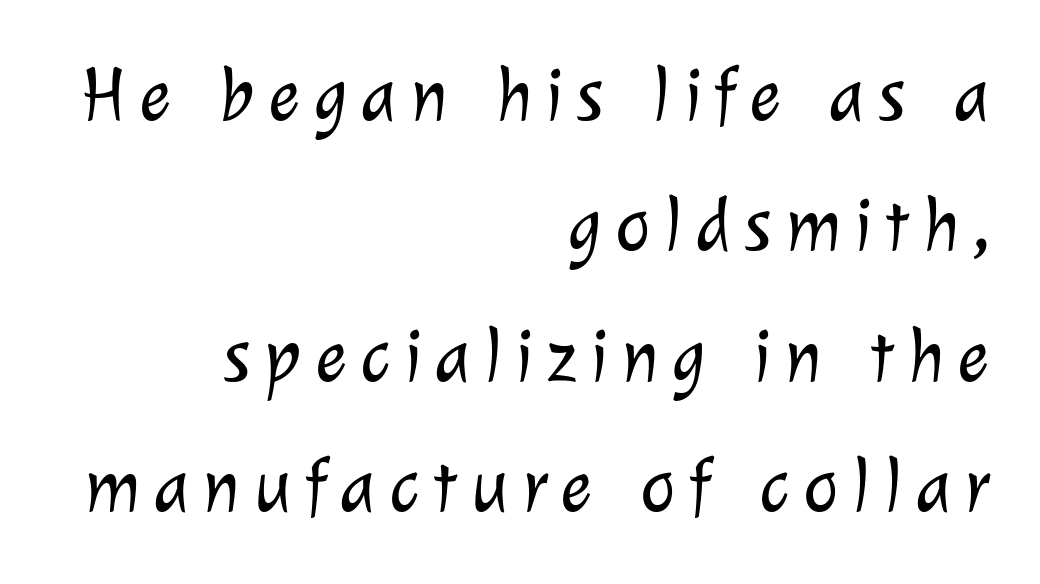
{"serif": "no", "bold": "no", "weight": "light", "width": "normal", "stroke_contrast": "low", "x_height": "medium", "monospaced": "no", "underline": "no", "align": "right", "line_spacing_ratio": 1.74, "glyph_px": 75}
